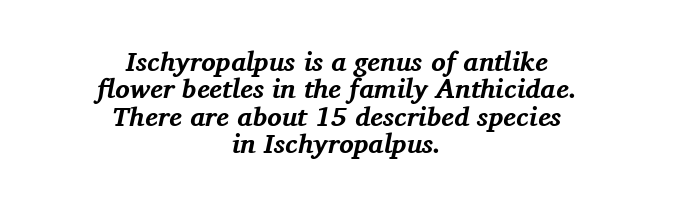
{"italic": "yes", "lean": "right", "slant_degrees": 11, "bold": "yes", "underline": "no", "align": "center", "line_spacing": "tight", "line_spacing_ratio": 1.01, "letter_spacing": "normal", "letter_spacing_em": 0.0, "glyph_px": 27}
